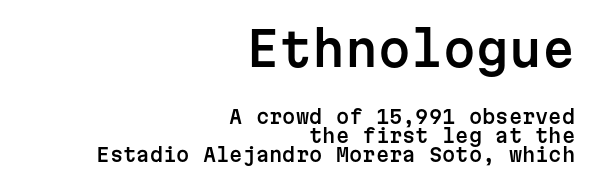
The image shows 47 px sans-serif type, upright, monospaced; set right-aligned, tight line spacing (1.01x), normal letter spacing, not underlined; the first (top) block is 2.47x larger; low stroke contrast and a medium x-height.
